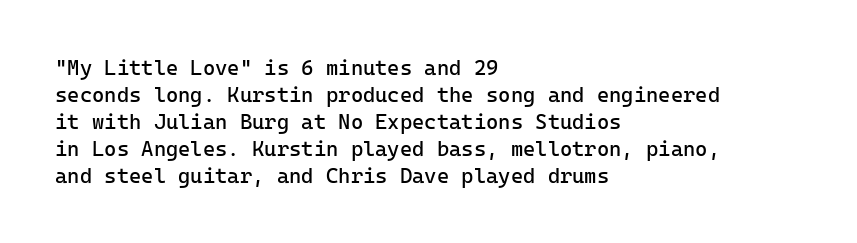
Q: Is the text bold? A: No.
Q: Is the text italic (slanted)? A: No, it is upright.
Q: Is the text underlined? A: No.
Q: How is the paragraph aligned? A: Left-aligned.
Q: Is the spacing between letters normal or unusually wide? A: Normal.
Q: Is the spacing between lines tight, normal or loose? A: Normal.
